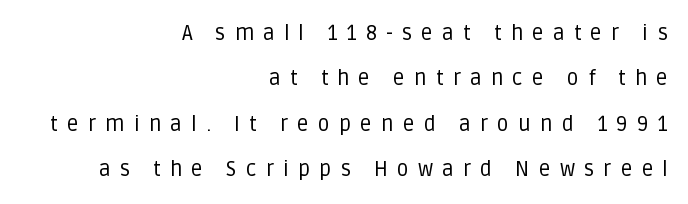
The image shows 21 px text type, upright; set right-aligned, loose line spacing (2.16x), unusually wide letter spacing (+0.43 em), not underlined.
